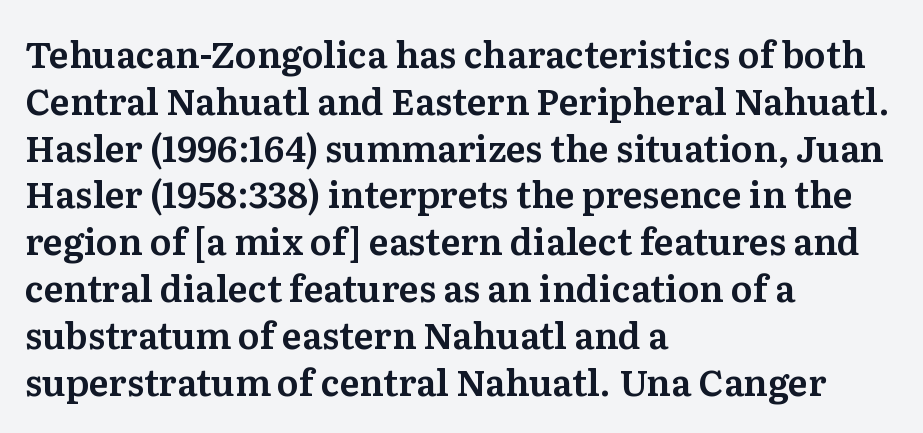
{"serif": "yes", "italic": "no", "width": "normal", "stroke_contrast": "medium", "x_height": "medium", "monospaced": "no", "underline": "no", "align": "left", "line_spacing": "normal", "line_spacing_ratio": 1.3, "letter_spacing": "normal", "letter_spacing_em": 0.0, "glyph_px": 36}
